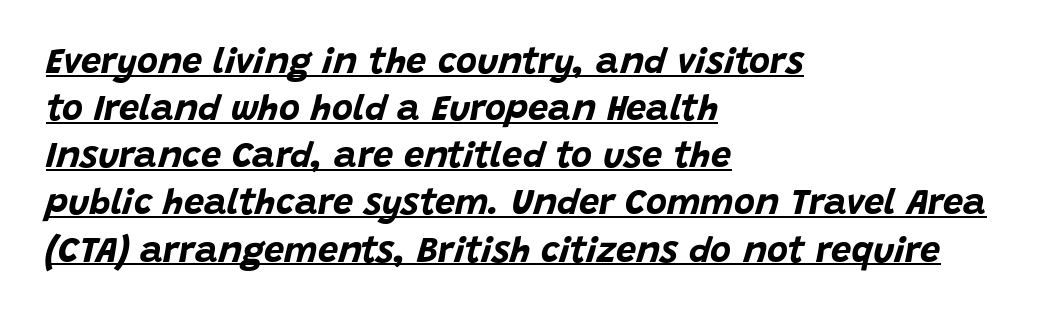
The image shows 36 px bold type, italic (leaning right); set left-aligned, normal line spacing (1.31x), normal letter spacing, underlined; low stroke contrast and a large x-height.
